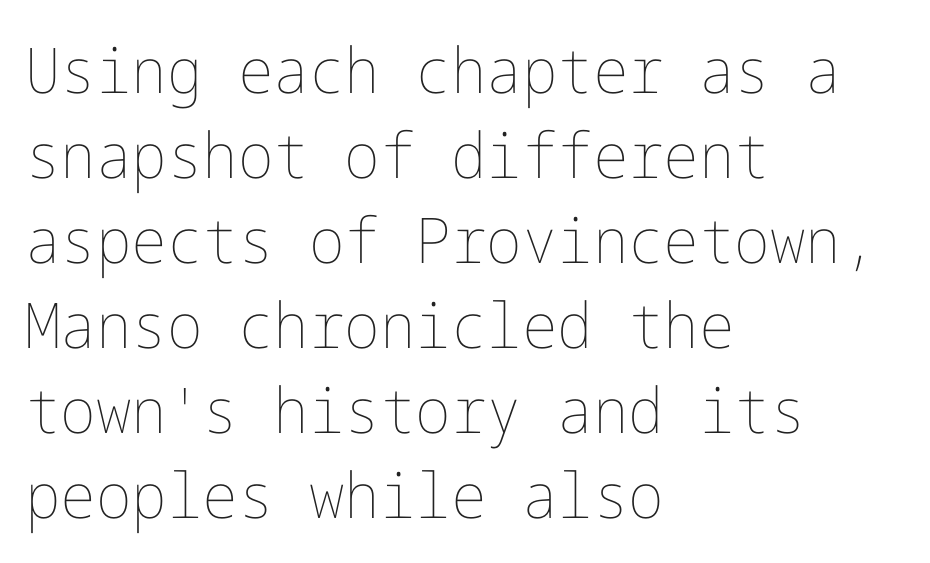
{"italic": "no", "bold": "no", "weight": "thin", "width": "normal", "stroke_contrast": "low", "x_height": "medium", "underline": "no", "align": "left", "line_spacing": "normal", "line_spacing_ratio": 1.35, "letter_spacing": "normal", "letter_spacing_em": 0.0, "glyph_px": 63}
